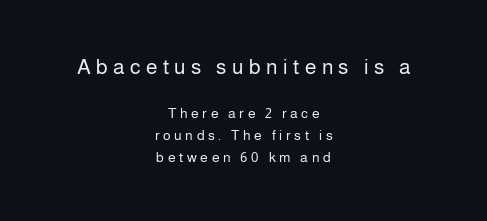
Q: Is the text bold? A: No.
Q: Is the text italic (slanted)? A: No, it is upright.
Q: Is the text underlined? A: No.
Q: How is the paragraph aligned? A: Centered.
Q: Is the spacing between letters normal or unusually wide? A: Unusually wide.
Q: Is the spacing between lines tight, normal or loose? A: Normal.
Q: Which block of text is set in a larger size, the first (top) or the second (bottom)? A: The first (top) one.
